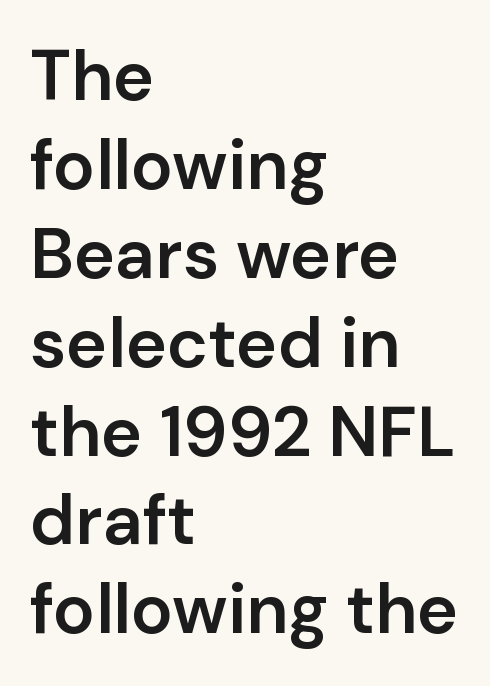
{"serif": "no", "italic": "no", "bold": "semi", "weight": "semibold", "width": "normal", "stroke_contrast": "low", "x_height": "medium", "monospaced": "no", "underline": "no", "align": "left", "line_spacing": "normal", "line_spacing_ratio": 1.27, "letter_spacing": "normal", "letter_spacing_em": 0.0, "glyph_px": 70}
